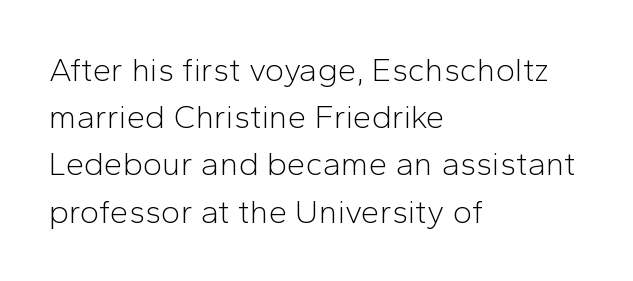
{"serif": "no", "italic": "no", "bold": "no", "weight": "light", "width": "normal", "stroke_contrast": "low", "x_height": "medium", "monospaced": "no", "underline": "no", "align": "left", "line_spacing": "normal", "line_spacing_ratio": 1.43, "letter_spacing": "normal", "letter_spacing_em": 0.0, "glyph_px": 33}
